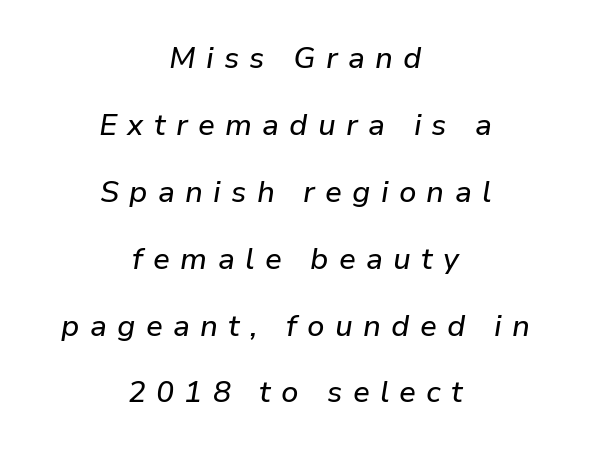
The image shows 30 px text type, italic (leaning right); set centered, loose line spacing (2.23x), unusually wide letter spacing (+0.34 em), not underlined; low stroke contrast and a medium x-height.
